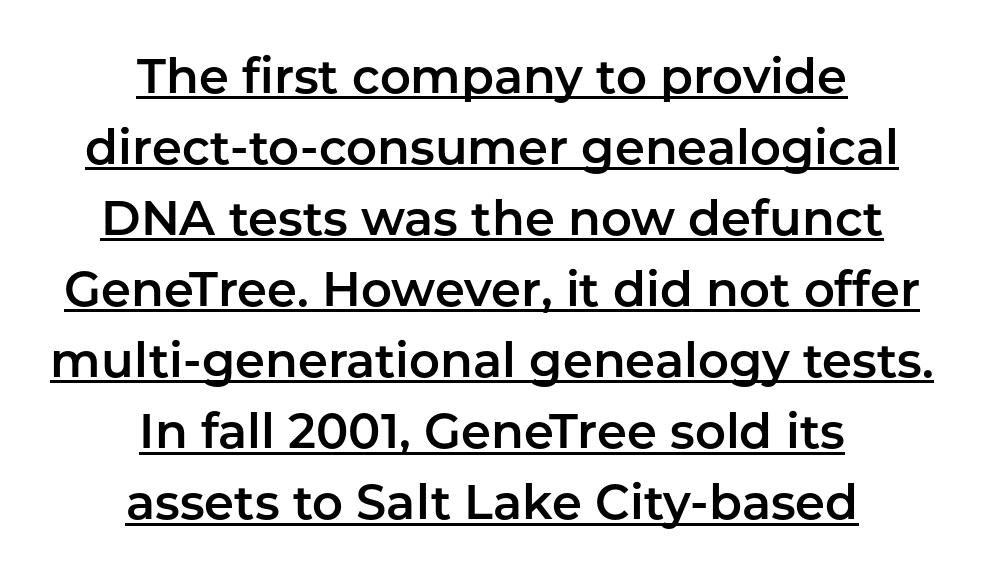
Q: Is the text italic (slanted)? A: No, it is upright.
Q: Is the typeface a serif or a sans-serif typeface? A: Sans-serif.
Q: Is the text underlined? A: Yes.
Q: How is the paragraph aligned? A: Centered.
Q: Is the spacing between letters normal or unusually wide? A: Normal.
Q: Is the spacing between lines tight, normal or loose? A: Normal.
Q: Width (condensed, normal, or wide)? A: Normal.
Q: Stroke contrast? A: Low.
Q: x-height? A: Medium.
Q: Monospaced? A: No.
